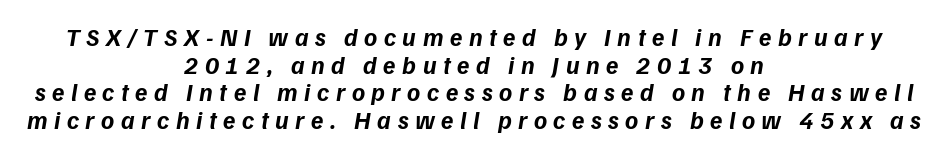
Q: Is the text bold? A: Yes.
Q: Is the text italic (slanted)? A: Yes, it leans right by about 9 degrees.
Q: Is the text underlined? A: No.
Q: How is the paragraph aligned? A: Centered.
Q: Is the spacing between letters normal or unusually wide? A: Unusually wide.
Q: Is the spacing between lines tight, normal or loose? A: Tight.
